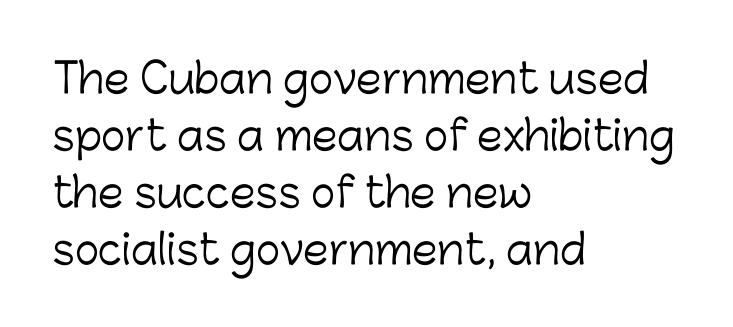
The image shows 41 px light sans-serif type, upright; set left-aligned, normal line spacing (1.39x), normal letter spacing, not underlined; low stroke contrast and a medium x-height.
